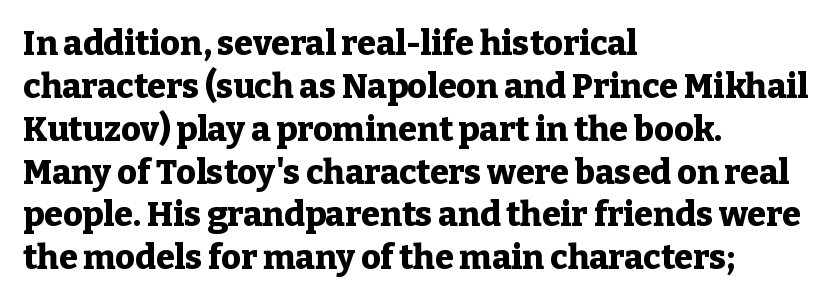
This rendering leaves character spacing at its baseline value. The passage shown is typeset with a serif family. The lines sit at an ordinary, default distance from one another. The setting favours the left margin, as ordinary paragraphs usually do. Look at the stroke-to-counter ratio: heavy, a bold.
